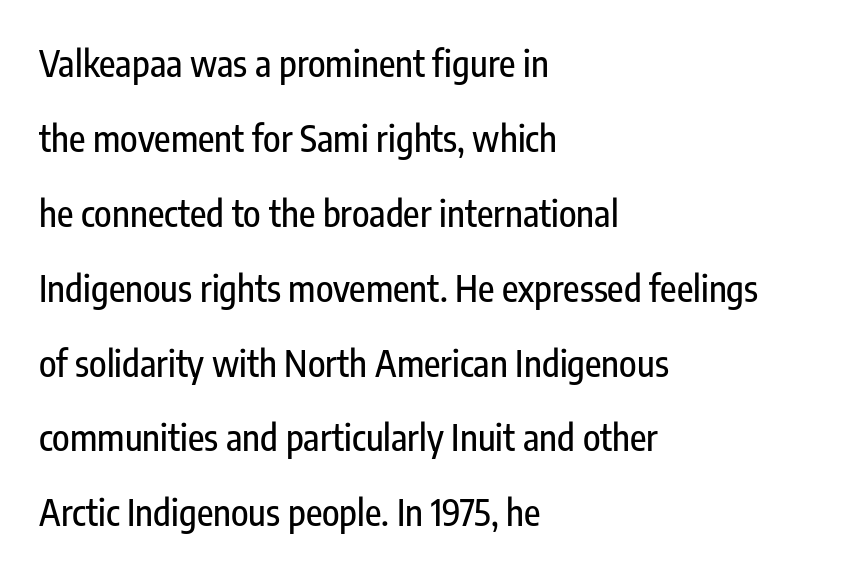
The image shows 36 px condensed sans-serif type, upright; set left-aligned, loose line spacing (2.08x), normal letter spacing, not underlined; low stroke contrast and a medium x-height.
